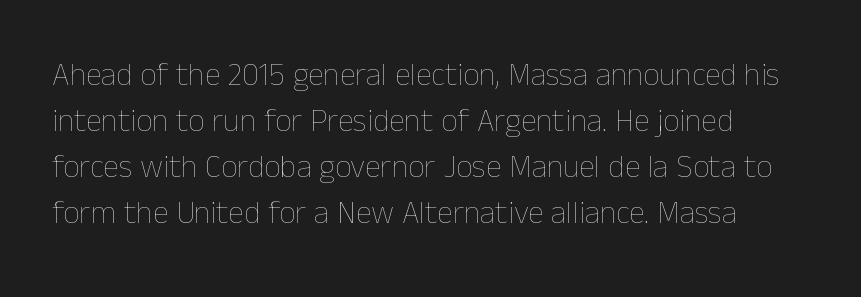
Q: Is the text bold? A: No.
Q: Is the text italic (slanted)? A: No, it is upright.
Q: Is the text underlined? A: No.
Q: How is the paragraph aligned? A: Left-aligned.
Q: Is the spacing between letters normal or unusually wide? A: Normal.
Q: Is the spacing between lines tight, normal or loose? A: Normal.
Q: Width (condensed, normal, or wide)? A: Normal.
Q: Stroke contrast? A: Low.
Q: x-height? A: Medium.
Q: Monospaced? A: No.
